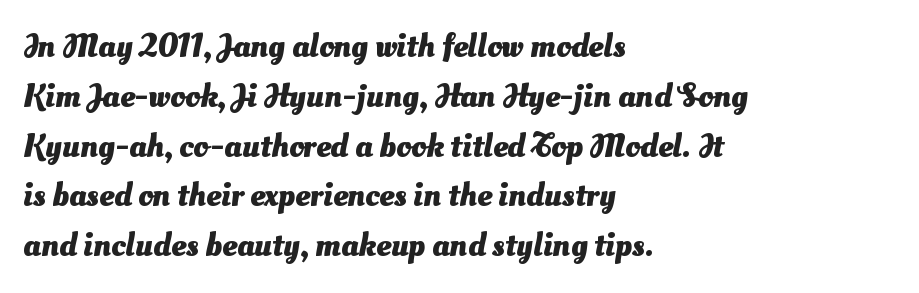
Q: Is the text bold? A: Yes.
Q: Is the typeface a serif or a sans-serif typeface? A: Sans-serif.
Q: Is the text underlined? A: No.
Q: How is the paragraph aligned? A: Left-aligned.
Q: Is the spacing between letters normal or unusually wide? A: Normal.
Q: Is the spacing between lines tight, normal or loose? A: Normal.
Q: Width (condensed, normal, or wide)? A: Normal.
Q: Stroke contrast? A: Medium.
Q: x-height? A: Small.
Q: Monospaced? A: No.
